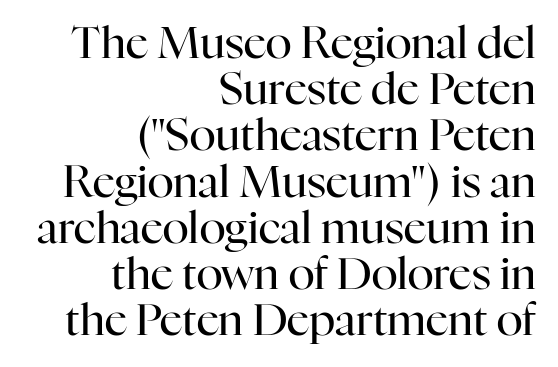
Q: Is the text bold? A: No.
Q: Is the text italic (slanted)? A: No, it is upright.
Q: Is the typeface a serif or a sans-serif typeface? A: Serif.
Q: Is the text underlined? A: No.
Q: How is the paragraph aligned? A: Right-aligned.
Q: Is the spacing between letters normal or unusually wide? A: Normal.
Q: Is the spacing between lines tight, normal or loose? A: Tight.
Q: Width (condensed, normal, or wide)? A: Normal.
Q: Stroke contrast? A: High.
Q: x-height? A: Medium.
Q: Monospaced? A: No.
